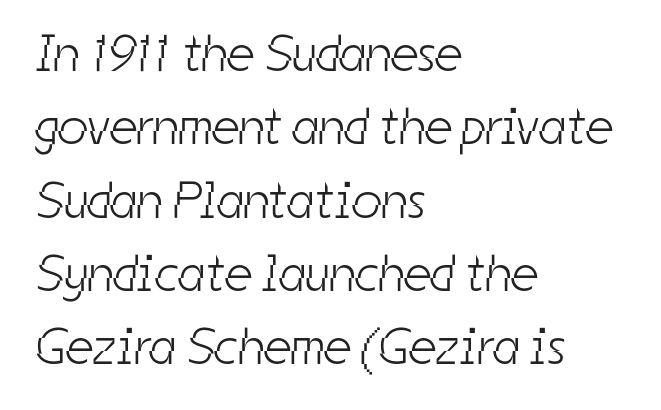
{"serif": "no", "bold": "no", "weight": "light", "width": "condensed", "stroke_contrast": "low", "x_height": "medium", "monospaced": "no", "underline": "no", "align": "left", "line_spacing": "normal", "line_spacing_ratio": 1.41, "letter_spacing": "normal", "letter_spacing_em": 0.0, "glyph_px": 52}
